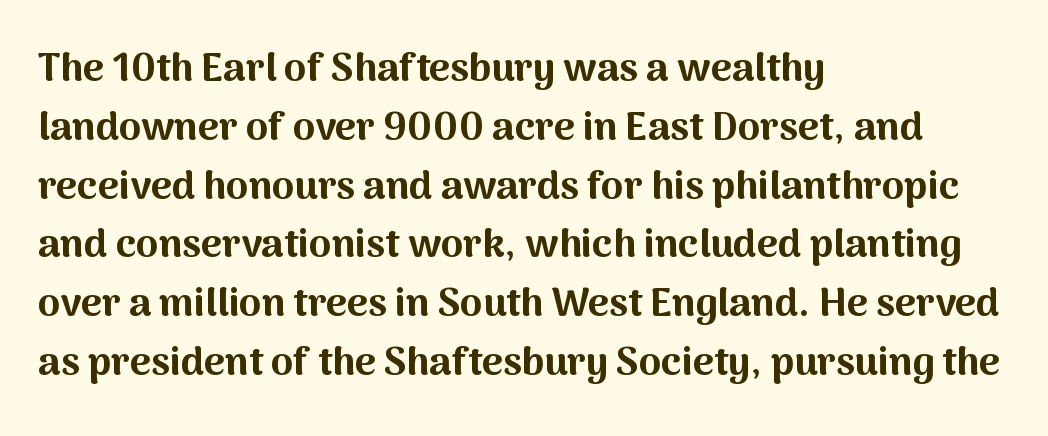
Q: Is the text bold? A: Yes.
Q: Is the text italic (slanted)? A: No, it is upright.
Q: Is the typeface a serif or a sans-serif typeface? A: Sans-serif.
Q: Is the text underlined? A: No.
Q: How is the paragraph aligned? A: Left-aligned.
Q: Is the spacing between letters normal or unusually wide? A: Normal.
Q: Is the spacing between lines tight, normal or loose? A: Normal.
Q: Width (condensed, normal, or wide)? A: Normal.
Q: Stroke contrast? A: Medium.
Q: x-height? A: Medium.
Q: Monospaced? A: No.
